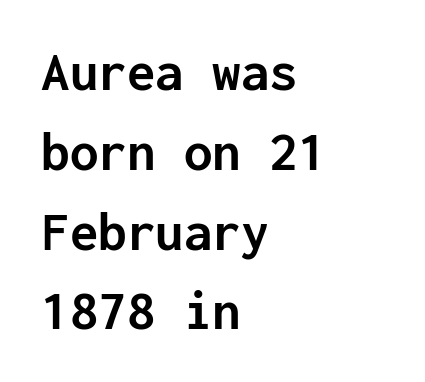
{"serif": "no", "italic": "no", "bold": "yes", "weight": "semibold", "width": "normal", "stroke_contrast": "low", "x_height": "medium", "monospaced": "yes", "underline": "no", "align": "left", "line_spacing": "normal", "line_spacing_ratio": 1.4, "letter_spacing": "normal", "letter_spacing_em": 0.0, "glyph_px": 57}
